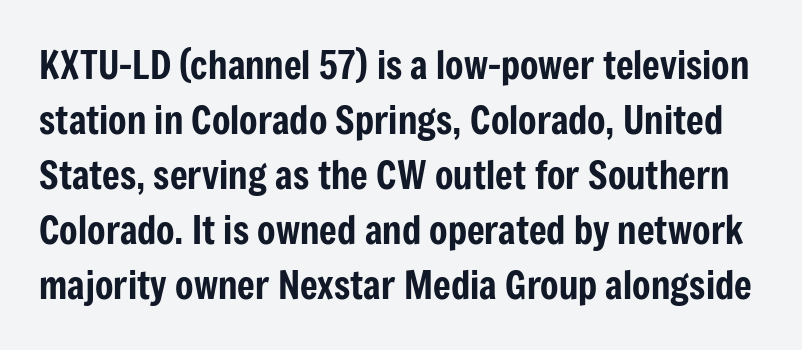
{"serif": "no", "italic": "no", "width": "condensed", "stroke_contrast": "low", "x_height": "medium", "monospaced": "no", "underline": "no", "line_spacing": "normal", "line_spacing_ratio": 1.45, "letter_spacing": "normal", "letter_spacing_em": 0.0, "glyph_px": 38}
